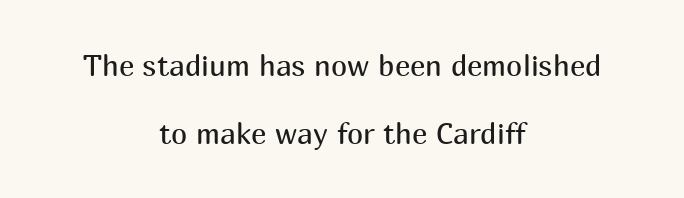
{"serif": "no", "italic": "no", "bold": "no", "weight": "regular", "width": "normal", "stroke_contrast": "medium", "x_height": "medium", "monospaced": "no", "underline": "no", "align": "center", "line_spacing": "loose", "line_spacing_ratio": 2.33, "letter_spacing": "normal", "letter_spacing_em": 0.0, "glyph_px": 29}
